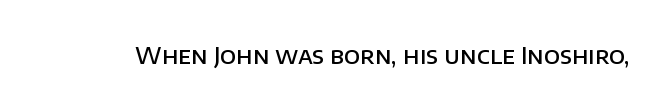
{"italic": "no", "bold": "semi", "underline": "no", "letter_spacing": "normal", "letter_spacing_em": 0.0, "glyph_px": 23}
